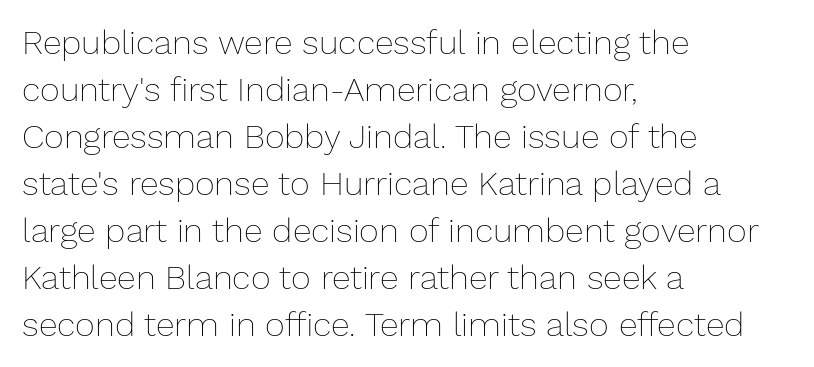
Character widths vary here, with narrow letters taking less room than wide ones. Regarding leading, the lines here are spaced in the standard way. Stroke thickness stays within the range of a standard reading face or lighter. Designer's note — italics off, roman on.
